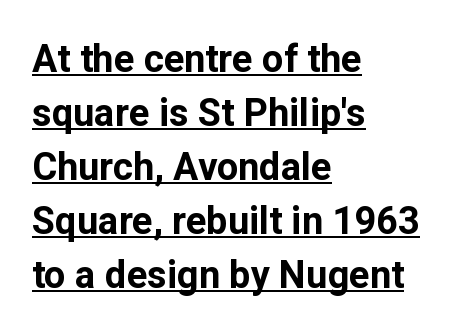
The image shows 38 px bold sans-serif type, upright; set left-aligned, normal line spacing (1.42x), normal letter spacing, underlined; low stroke contrast and a medium x-height.
